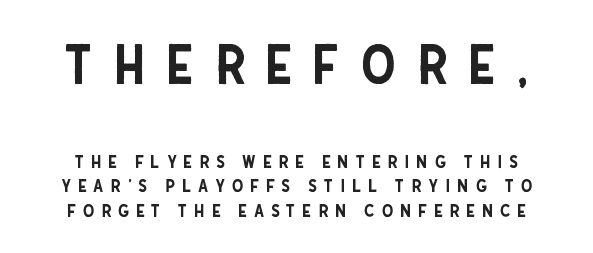
{"serif": "no", "italic": "no", "width": "condensed", "stroke_contrast": "low", "x_height": "large", "monospaced": "no", "underline": "no", "line_spacing": "normal", "line_spacing_ratio": 1.36, "letter_spacing": "wide", "letter_spacing_em": 0.38, "larger_block": "first", "size_ratio": 3.06, "glyph_px": 55}
